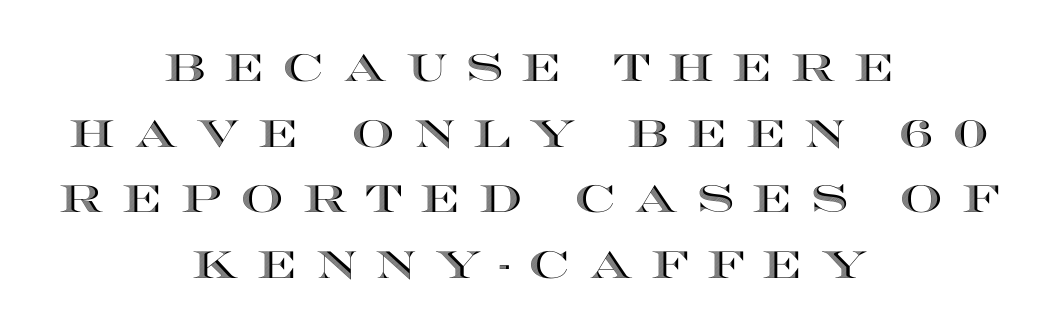
{"italic": "no", "width": "wide", "x_height": "large", "monospaced": "no", "underline": "no", "align": "center", "line_spacing_ratio": 1.73, "letter_spacing": "wide", "letter_spacing_em": 0.49, "glyph_px": 38}
